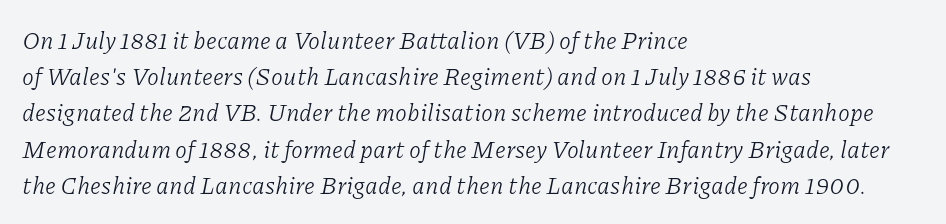
The image shows 24 px text type, italic (leaning right); set left-aligned, normal line spacing (1.51x), normal letter spacing, not underlined.
